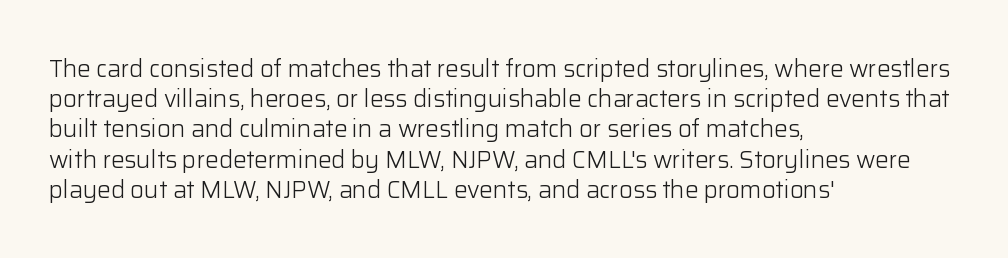
Q: Is the text bold? A: No.
Q: Is the text italic (slanted)? A: No, it is upright.
Q: Is the text underlined? A: No.
Q: How is the paragraph aligned? A: Left-aligned.
Q: Is the spacing between letters normal or unusually wide? A: Normal.
Q: Is the spacing between lines tight, normal or loose? A: Normal.
